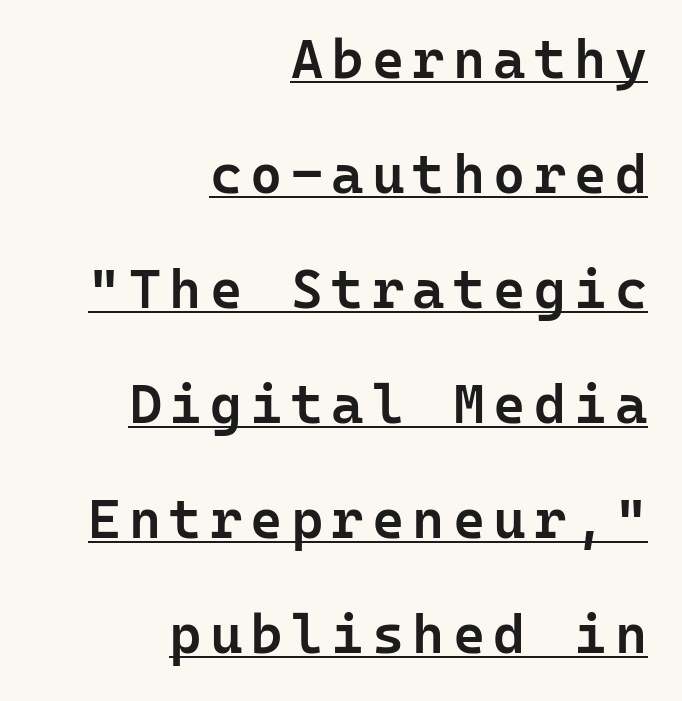
{"serif": "no", "italic": "no", "bold": "semi", "weight": "semibold", "width": "normal", "stroke_contrast": "low", "x_height": "medium", "monospaced": "yes", "underline": "yes", "align": "right", "line_spacing": "loose", "line_spacing_ratio": 2.09, "glyph_px": 55}
